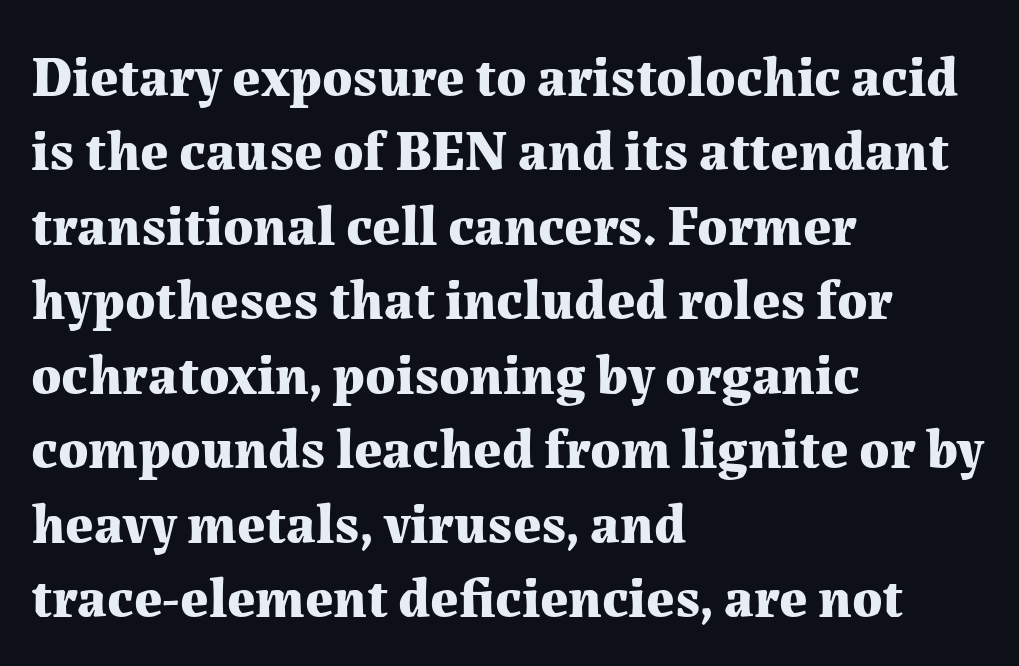
Letter spacing: default. Summary of weight: heavy, a full bold. The text block is weighted toward the left margin, trailing off unevenly rightward. Do the characters align in a grid? No, the font is proportional. When letters stand straight like this, we call the style roman or upright.
